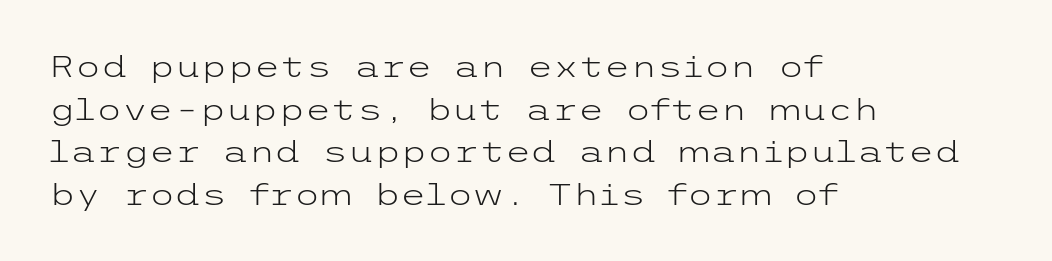
The image shows 30 px light, wide sans-serif type, upright; set left-aligned, normal line spacing (1.42x), normal letter spacing, not underlined; low stroke contrast and a medium x-height.
